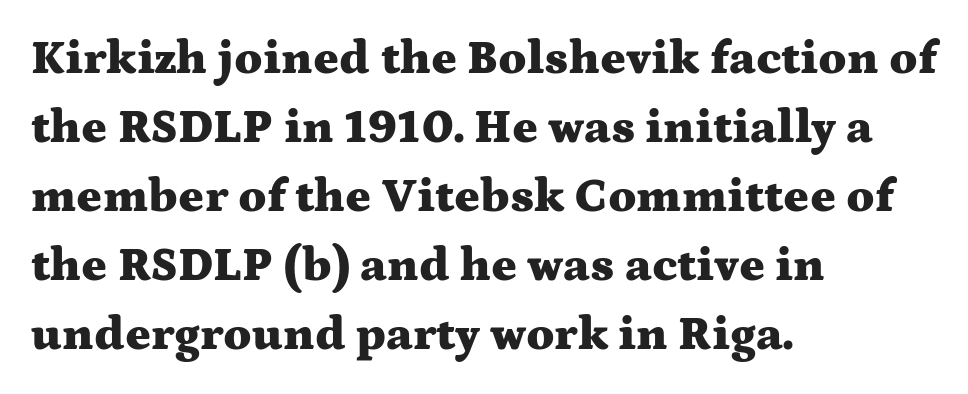
Q: Is the text bold? A: Yes.
Q: Is the text italic (slanted)? A: No, it is upright.
Q: Is the typeface a serif or a sans-serif typeface? A: Serif.
Q: Is the text underlined? A: No.
Q: How is the paragraph aligned? A: Left-aligned.
Q: Is the spacing between letters normal or unusually wide? A: Normal.
Q: Is the spacing between lines tight, normal or loose? A: Normal.
Q: Width (condensed, normal, or wide)? A: Wide.
Q: Stroke contrast? A: Medium.
Q: x-height? A: Medium.
Q: Monospaced? A: No.
